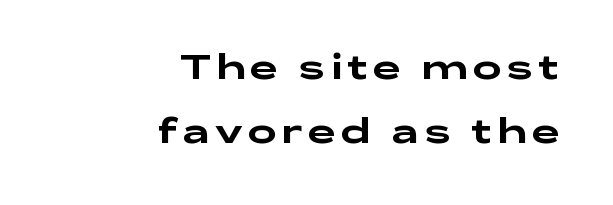
Q: Is the text italic (slanted)? A: No, it is upright.
Q: Is the typeface a serif or a sans-serif typeface? A: Sans-serif.
Q: Is the text underlined? A: No.
Q: How is the paragraph aligned? A: Right-aligned.
Q: Width (condensed, normal, or wide)? A: Wide.
Q: Stroke contrast? A: Low.
Q: x-height? A: Medium.
Q: Monospaced? A: No.
